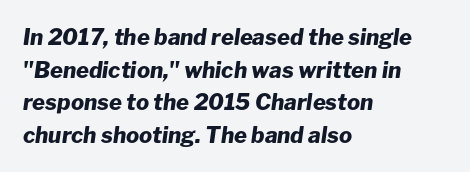
Q: Is the text bold? A: Yes.
Q: Is the text italic (slanted)? A: Yes, it leans right by about 8 degrees.
Q: Is the text underlined? A: No.
Q: How is the paragraph aligned? A: Left-aligned.
Q: Is the spacing between letters normal or unusually wide? A: Normal.
Q: Is the spacing between lines tight, normal or loose? A: Normal.
